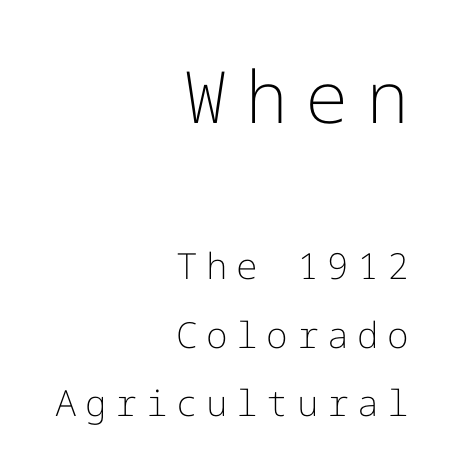
Heft: none added — not bold. Horizontal bands of white between lines are thick stripes. I'd call this a sans setting — the letters go barefoot. The string is rendered with underlining switched off. The ragged edge is on the left, which tells us the setting is flush right. The face used here appears at its bigger size in the upper chunk.
